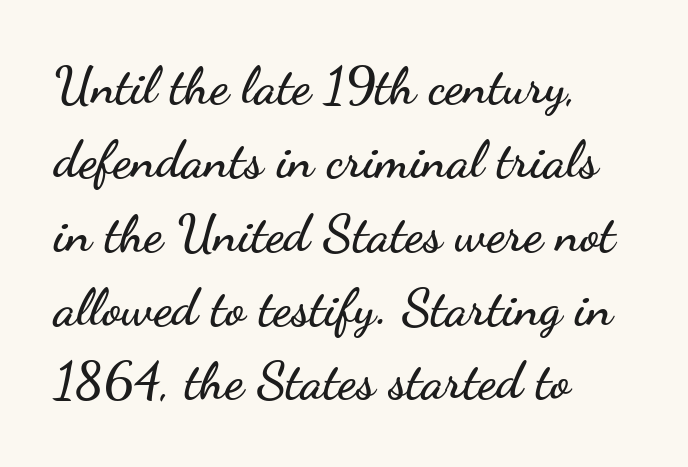
The image shows 52 px wide sans-serif type; set left-aligned, normal line spacing (1.42x), normal letter spacing, not underlined; low stroke contrast and a small x-height.
